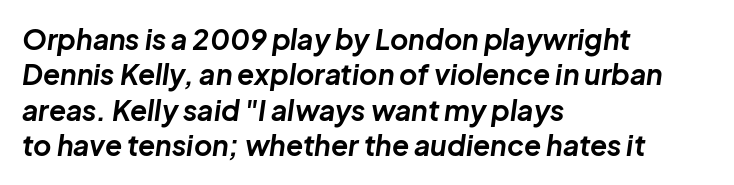
The image shows 28 px bold type, italic (leaning right); set left-aligned, normal line spacing (1.26x), normal letter spacing, not underlined; low stroke contrast and a medium x-height.
